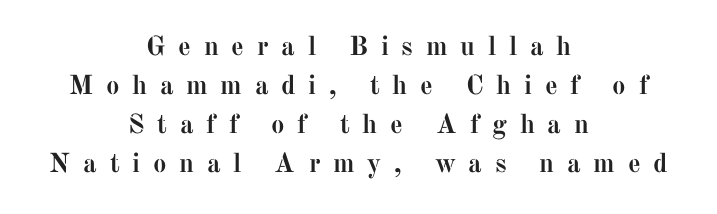
{"italic": "no", "bold": "yes", "underline": "no", "align": "center", "line_spacing": "normal", "line_spacing_ratio": 1.45, "letter_spacing": "wide", "letter_spacing_em": 0.47, "glyph_px": 27}
